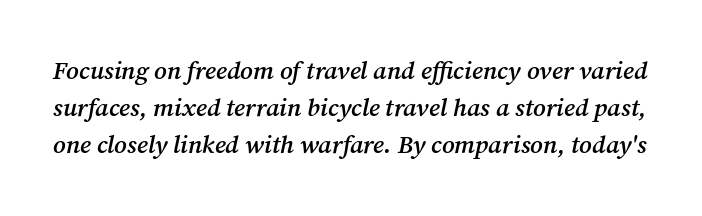
The image shows 25 px text type, italic (leaning right); set normal line spacing (1.49x), normal letter spacing, not underlined.
